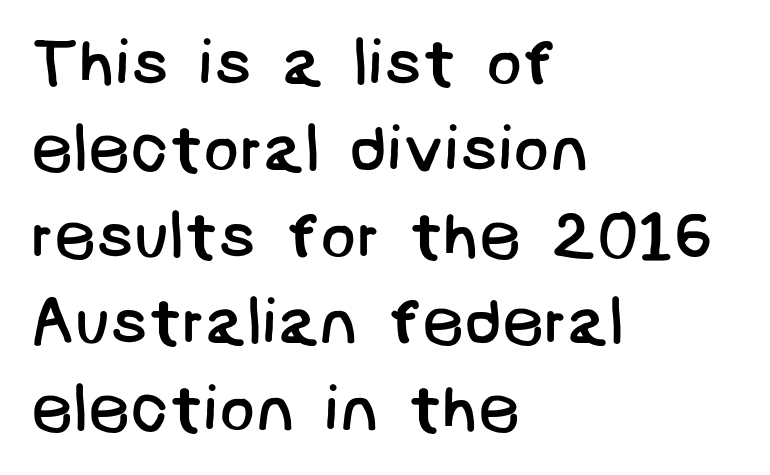
Q: Is the text bold? A: No.
Q: Is the typeface a serif or a sans-serif typeface? A: Sans-serif.
Q: Is the text underlined? A: No.
Q: How is the paragraph aligned? A: Left-aligned.
Q: Is the spacing between letters normal or unusually wide? A: Normal.
Q: Is the spacing between lines tight, normal or loose? A: Normal.
Q: Width (condensed, normal, or wide)? A: Normal.
Q: Stroke contrast? A: Low.
Q: x-height? A: Large.
